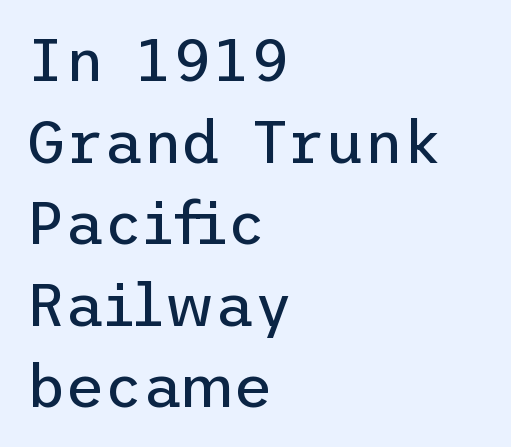
Between one letter and the next there's only the usual sliver of space. Is there much room between lines? A standard amount, neither cramped nor airy. The typeface chosen for these lines omits serifs. Unlike italic type, these characters show no tilt at all.
